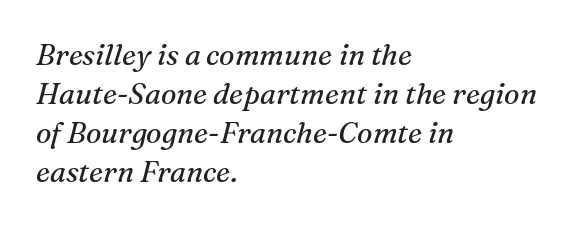
Plain, unruled lines of type. Character widths vary here, with narrow letters taking less room than wide ones. The passage shown is typeset with a serif family. Each new line begins a customary step beneath the previous one. These glyphs show unthickened strokes, regular width or finer.
